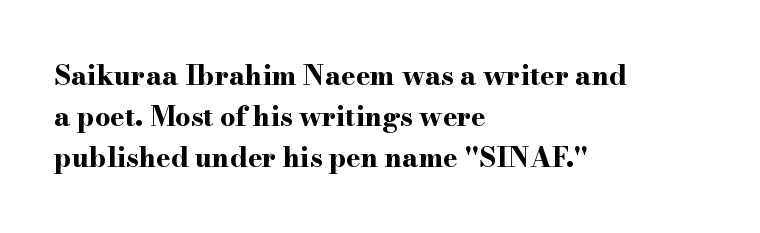
Line beginnings align vertically; line endings do not. Between one letter and the next there's only the usual sliver of space. Notice how descenders clear the ascenders below comfortably — that's standard leading. Does the lettering tilt? It doesn't — this is upright. Letters rest on an invisible, unmarked baseline.
